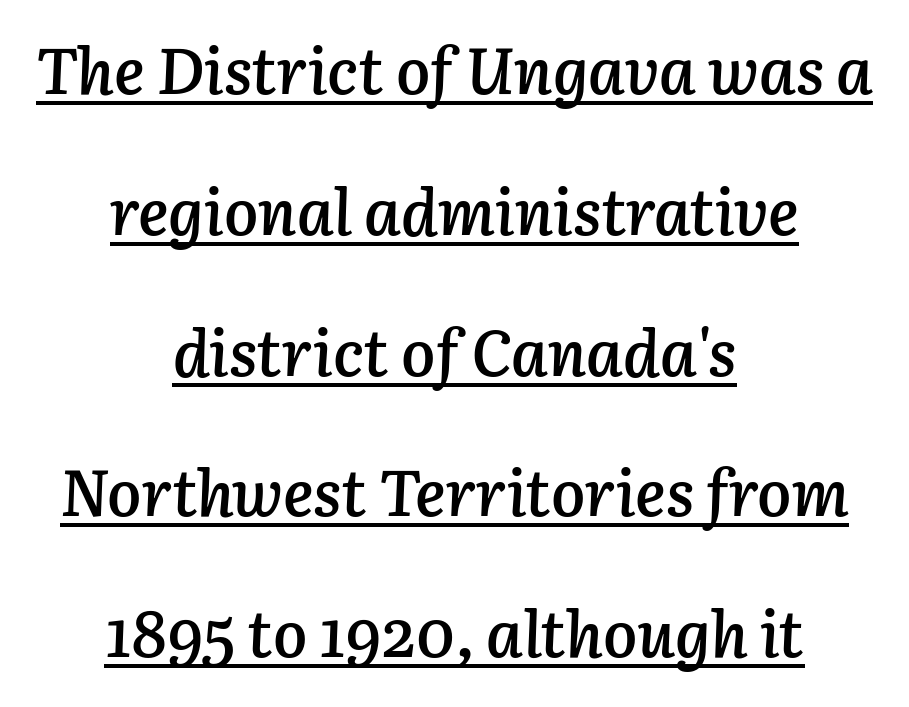
Q: Is the text bold? A: Semi-bold.
Q: Is the text italic (slanted)? A: Yes, it leans right by about 3 degrees.
Q: Is the text underlined? A: Yes.
Q: How is the paragraph aligned? A: Centered.
Q: Is the spacing between letters normal or unusually wide? A: Normal.
Q: Is the spacing between lines tight, normal or loose? A: Loose.
Q: Width (condensed, normal, or wide)? A: Normal.
Q: Stroke contrast? A: Low.
Q: x-height? A: Medium.
Q: Monospaced? A: No.
